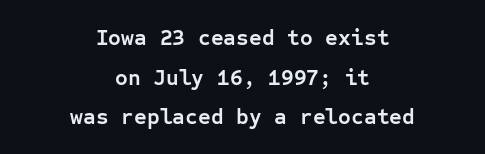
{"italic": "no", "bold": "yes", "underline": "no", "align": "center", "line_spacing_ratio": 1.8, "letter_spacing": "normal", "letter_spacing_em": 0.0, "glyph_px": 22}
